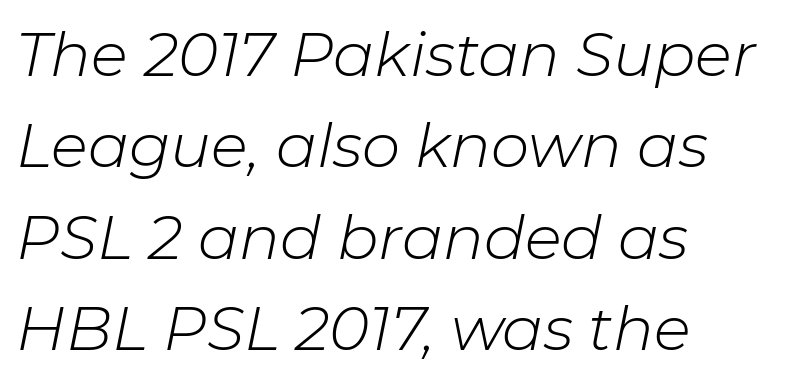
The image shows 61 px light type, italic (leaning right); set left-aligned, normal line spacing (1.5x), normal letter spacing, not underlined; low stroke contrast and a medium x-height.
